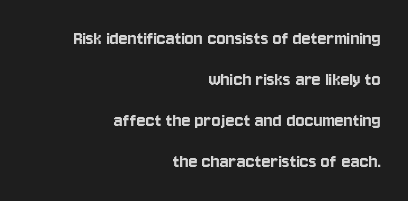
Q: Is the text italic (slanted)? A: No, it is upright.
Q: Is the text underlined? A: No.
Q: How is the paragraph aligned? A: Right-aligned.
Q: Is the spacing between letters normal or unusually wide? A: Normal.
Q: Is the spacing between lines tight, normal or loose? A: Loose.
